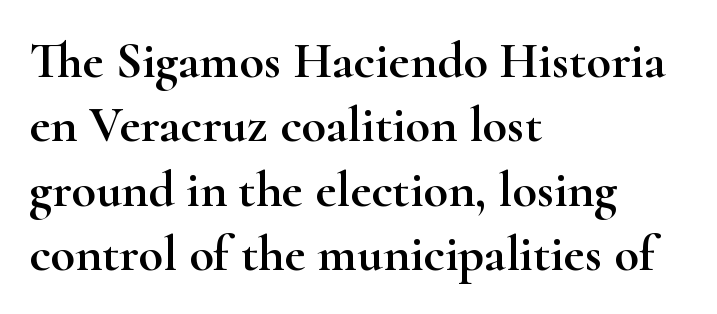
Q: Is the text italic (slanted)? A: No, it is upright.
Q: Is the typeface a serif or a sans-serif typeface? A: Serif.
Q: Is the text underlined? A: No.
Q: How is the paragraph aligned? A: Left-aligned.
Q: Is the spacing between letters normal or unusually wide? A: Normal.
Q: Is the spacing between lines tight, normal or loose? A: Normal.
Q: Width (condensed, normal, or wide)? A: Wide.
Q: Stroke contrast? A: High.
Q: x-height? A: Small.
Q: Monospaced? A: No.
